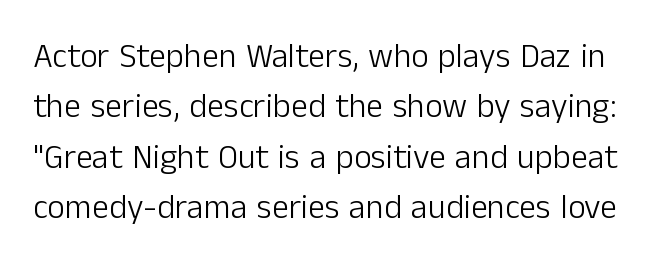
The image shows 34 px light sans-serif type, upright; set normal line spacing (1.48x), normal letter spacing, not underlined; low stroke contrast and a medium x-height.
